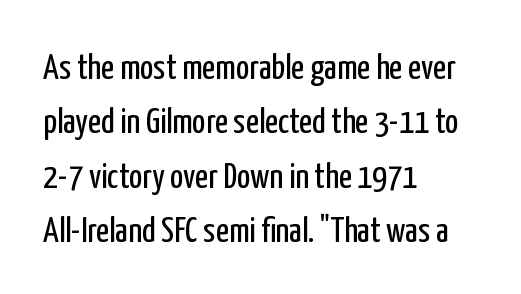
Q: Is the text bold? A: No.
Q: Is the text italic (slanted)? A: No, it is upright.
Q: Is the typeface a serif or a sans-serif typeface? A: Sans-serif.
Q: Is the text underlined? A: No.
Q: How is the paragraph aligned? A: Left-aligned.
Q: Is the spacing between letters normal or unusually wide? A: Normal.
Q: Is the spacing between lines tight, normal or loose? A: Normal.
Q: Width (condensed, normal, or wide)? A: Condensed.
Q: Stroke contrast? A: Low.
Q: x-height? A: Medium.
Q: Monospaced? A: No.
